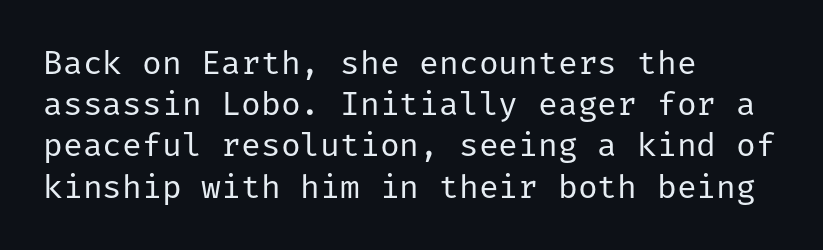
The image shows 33 px regular-weight sans-serif type, upright; set left-aligned, normal line spacing (1.25x), normal letter spacing, not underlined; low stroke contrast and a medium x-height.
